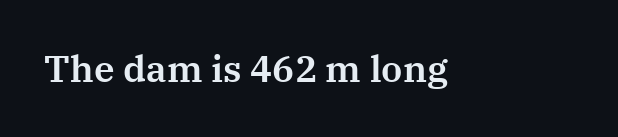
A typesetter would call this zero additional tracking. Varying glyph widths throughout — classic text-font behaviour. The gap between lines stays unmarked. Look at the bottom of the vertical strokes: they flare into serifs here.
